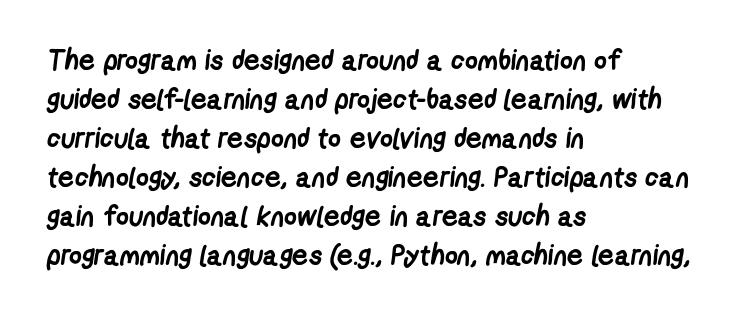
The image shows 28 px semibold, condensed sans-serif type; set left-aligned, normal line spacing (1.39x), normal letter spacing, not underlined; low stroke contrast and a medium x-height.
